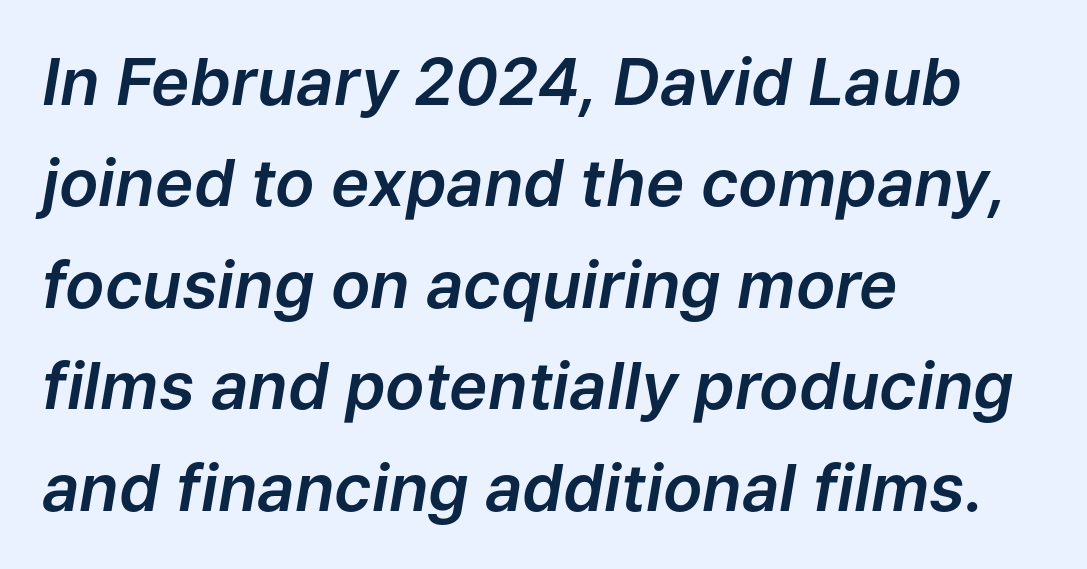
The rendering anchors every line to the left-hand side. Is this a fixed-width face? No — the glyphs have proportional, varying widths. Compared with ordinary roman type, these characters are visibly tilted. In terms of letterspacing, this is plain default setting.
